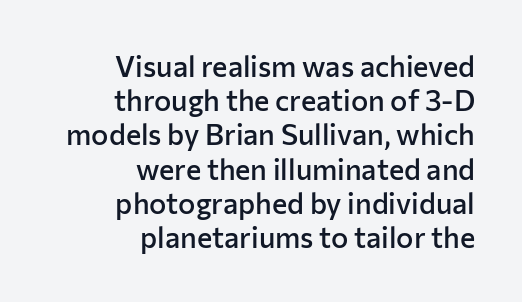
The image shows 29 px semibold sans-serif type, upright; set right-aligned, line spacing 1.18x, normal letter spacing, not underlined; low stroke contrast and a medium x-height.
